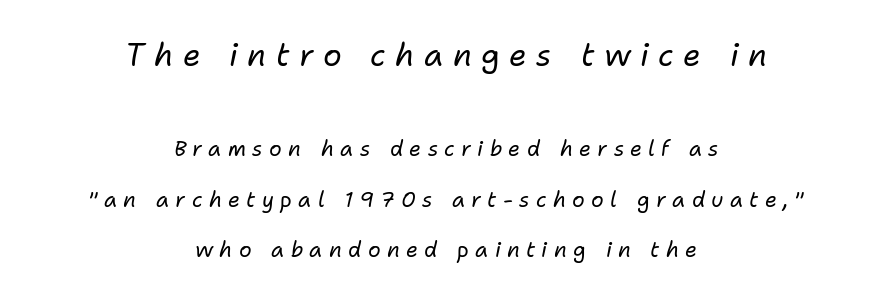
The image shows 31 px regular-weight type, italic (leaning right); set centered, loose line spacing (2.42x), unusually wide letter spacing (+0.3 em), not underlined; the first (top) block is 1.48x larger; low stroke contrast and a medium x-height.
